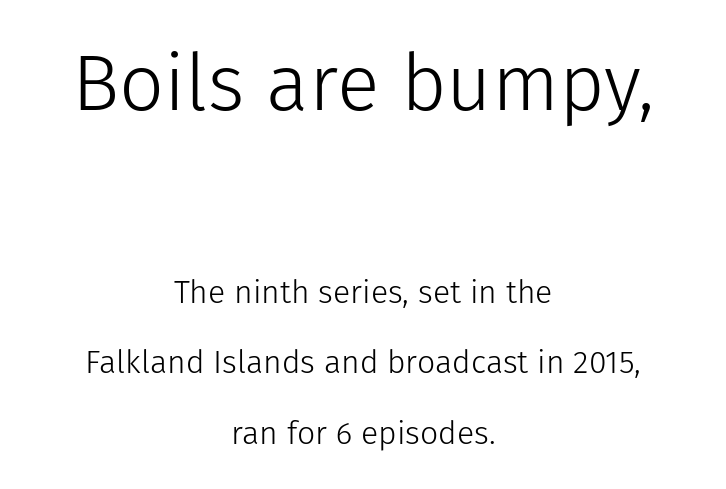
The image shows 79 px light sans-serif type, upright; set centered, loose line spacing (2.2x), normal letter spacing, not underlined; the first (top) block is 2.47x larger; low stroke contrast and a medium x-height.
